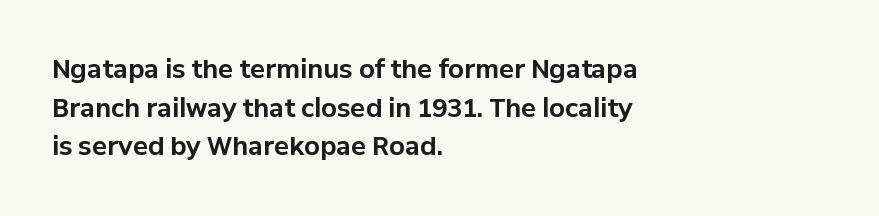
Q: Is the text bold? A: Yes.
Q: Is the text italic (slanted)? A: No, it is upright.
Q: Is the text underlined? A: No.
Q: How is the paragraph aligned? A: Left-aligned.
Q: Is the spacing between letters normal or unusually wide? A: Normal.
Q: Is the spacing between lines tight, normal or loose? A: Normal.
